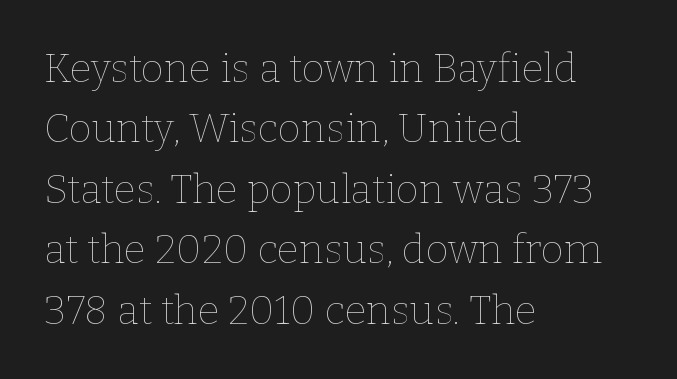
{"italic": "no", "bold": "no", "weight": "thin", "width": "normal", "stroke_contrast": "low", "x_height": "medium", "monospaced": "no", "underline": "no", "align": "left", "line_spacing": "normal", "line_spacing_ratio": 1.51, "letter_spacing": "normal", "letter_spacing_em": 0.0, "glyph_px": 40}
